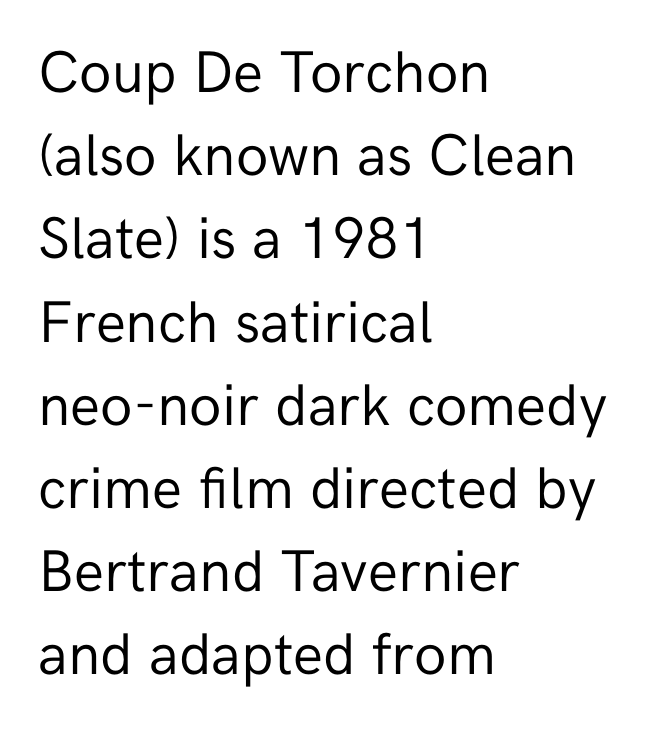
The image shows 59 px regular-weight sans-serif type, upright; set left-aligned, normal line spacing (1.41x), normal letter spacing, not underlined; low stroke contrast and a medium x-height.
